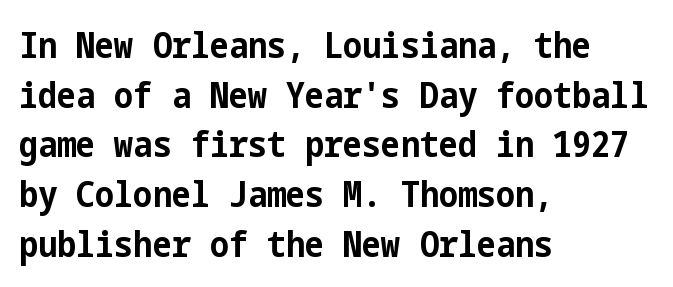
{"serif": "no", "italic": "no", "bold": "yes", "weight": "bold", "width": "condensed", "stroke_contrast": "low", "x_height": "medium", "underline": "no", "align": "left", "line_spacing": "normal", "line_spacing_ratio": 1.38, "letter_spacing": "normal", "letter_spacing_em": 0.0, "glyph_px": 36}
